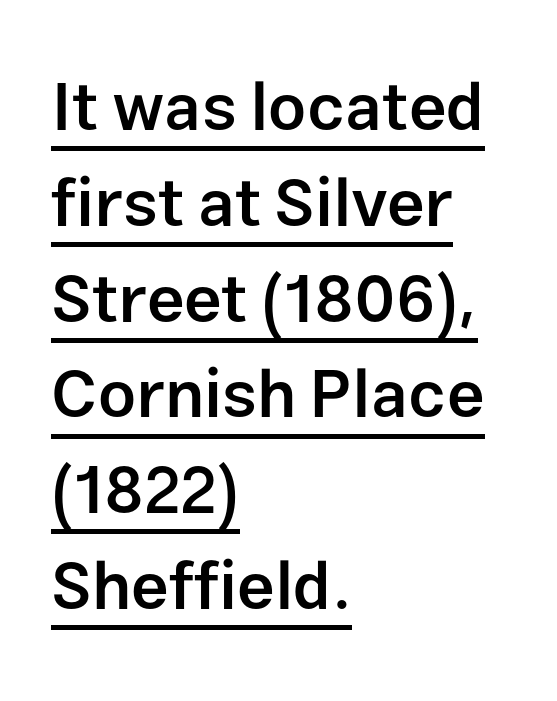
The font's upright variant was chosen for this text. Firm but not heavy-handed strokes: this text is semibold. This sample has the flowing, uneven cadence of proportional lettering. The rendering keeps characters at their native spacing. The font family rendered here belongs to the sans-serif group. Baseline-to-baseline distance is the conventional proportion of letter height.
